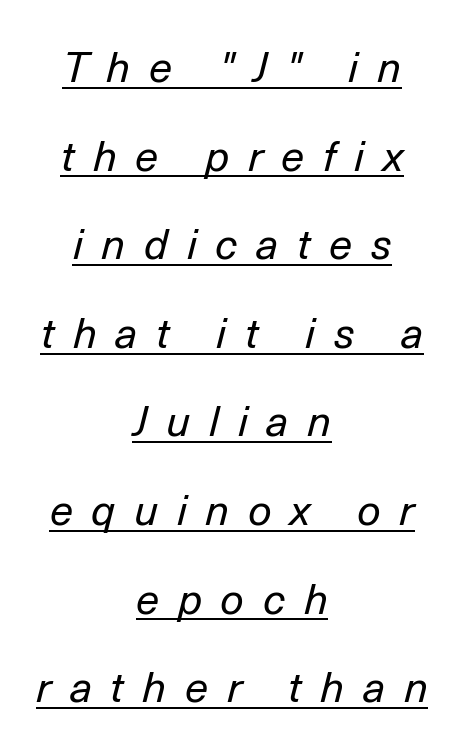
This is oblique type, the kind used for emphasis or titles. These lines are rendered in a variable-pitch font. The whitespace from short lines is split evenly between both sides. The characters are drawn with everyday or finer stroke widths.
